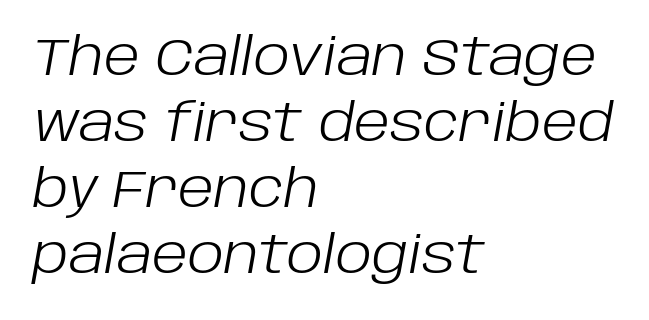
Each letter keeps its own natural width here, so spacing adapts to shape. The space directly below the letters is spotless. Italic: yes, the glyphs are oblique. Letters have the restrained weight of plain body copy at most.
